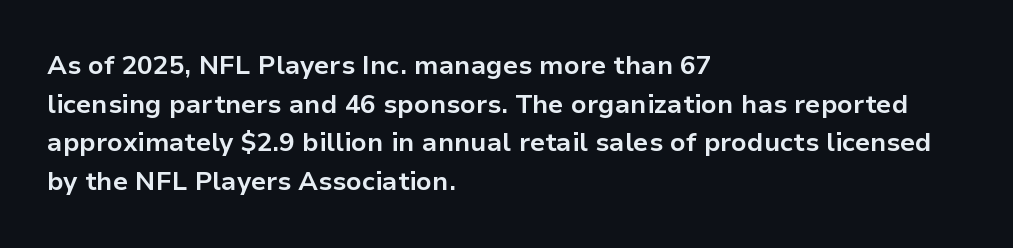
The image shows 26 px bold type, upright; set left-aligned, normal line spacing (1.49x), normal letter spacing, not underlined.
